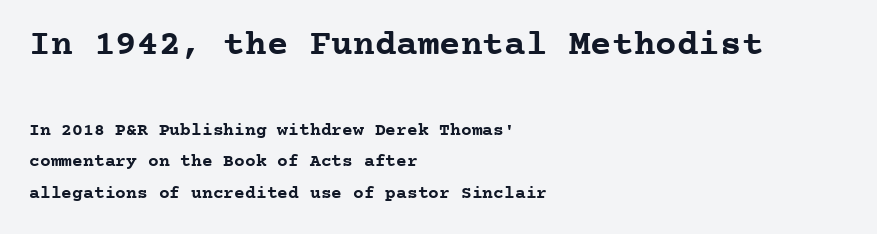
The image shows 36 px semibold serif type, upright, monospaced; set left-aligned, line spacing 1.77x, normal letter spacing, not underlined; the first (top) block is 2.0x larger; low stroke contrast and a medium x-height.
